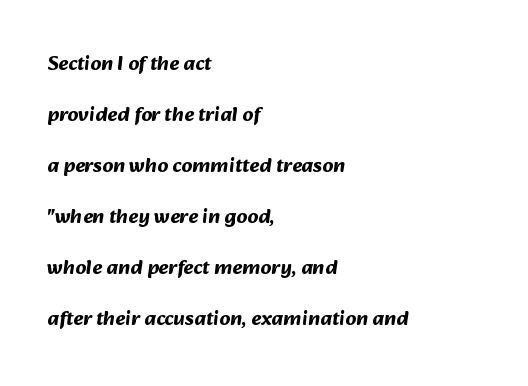
Compared with an ordinary text face, these strokes are far heavier — a full bold. Quick note: interline space is abundant. Standard letterfit; no display-style spreading of the glyphs. Check under the words: just untouched page.
